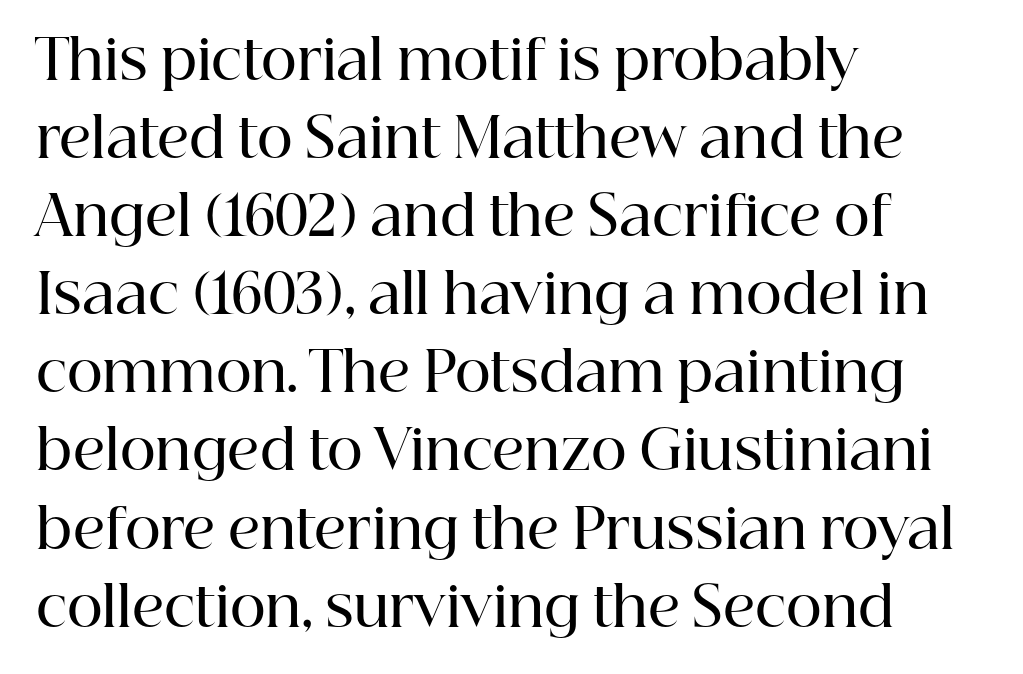
{"serif": "yes", "italic": "no", "bold": "semi", "weight": "semibold", "width": "normal", "stroke_contrast": "high", "x_height": "medium", "monospaced": "no", "underline": "no", "align": "left", "line_spacing": "normal", "line_spacing_ratio": 1.42, "letter_spacing": "normal", "letter_spacing_em": 0.0, "glyph_px": 55}
